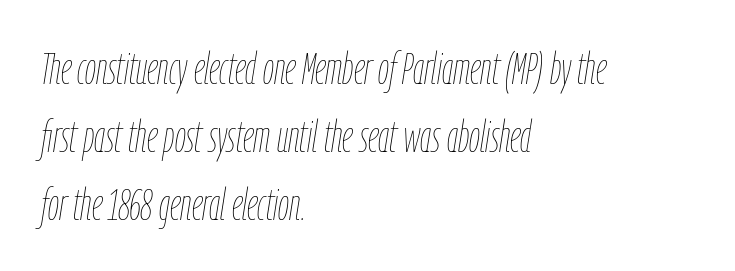
Q: Is the text bold? A: No.
Q: Is the text italic (slanted)? A: Yes, it leans right by about 9 degrees.
Q: Is the text underlined? A: No.
Q: How is the paragraph aligned? A: Left-aligned.
Q: Is the spacing between letters normal or unusually wide? A: Normal.
Q: Is the spacing between lines tight, normal or loose? A: Normal.
Q: Width (condensed, normal, or wide)? A: Condensed.
Q: Stroke contrast? A: Low.
Q: x-height? A: Medium.
Q: Monospaced? A: No.
